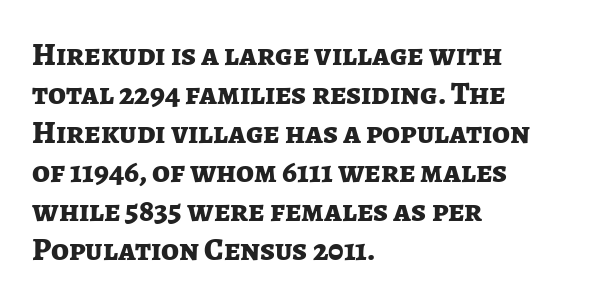
Q: Is the text bold? A: Yes.
Q: Is the text italic (slanted)? A: No, it is upright.
Q: Is the typeface a serif or a sans-serif typeface? A: Sans-serif.
Q: Is the text underlined? A: No.
Q: How is the paragraph aligned? A: Left-aligned.
Q: Is the spacing between letters normal or unusually wide? A: Normal.
Q: Width (condensed, normal, or wide)? A: Normal.
Q: Stroke contrast? A: Low.
Q: x-height? A: Medium.
Q: Monospaced? A: No.
